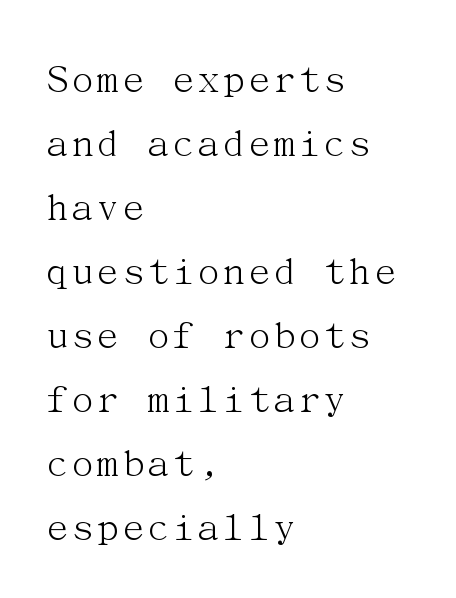
The image shows 43 px light serif type, upright; set left-aligned, normal line spacing (1.49x), normal letter spacing, not underlined; medium stroke contrast and a medium x-height.
